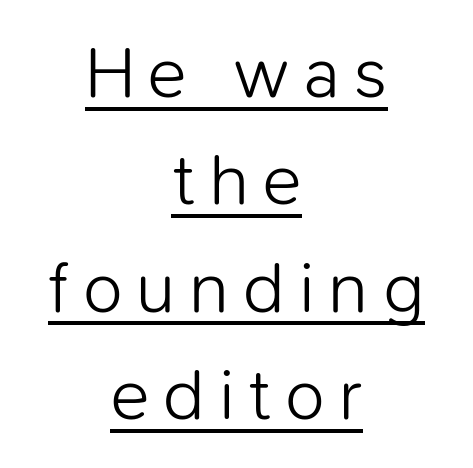
Q: Is the text bold? A: No.
Q: Is the text italic (slanted)? A: No, it is upright.
Q: Is the typeface a serif or a sans-serif typeface? A: Sans-serif.
Q: Is the text underlined? A: Yes.
Q: How is the paragraph aligned? A: Centered.
Q: Is the spacing between lines tight, normal or loose? A: Normal.
Q: Width (condensed, normal, or wide)? A: Normal.
Q: Stroke contrast? A: Low.
Q: x-height? A: Medium.
Q: Monospaced? A: No.
